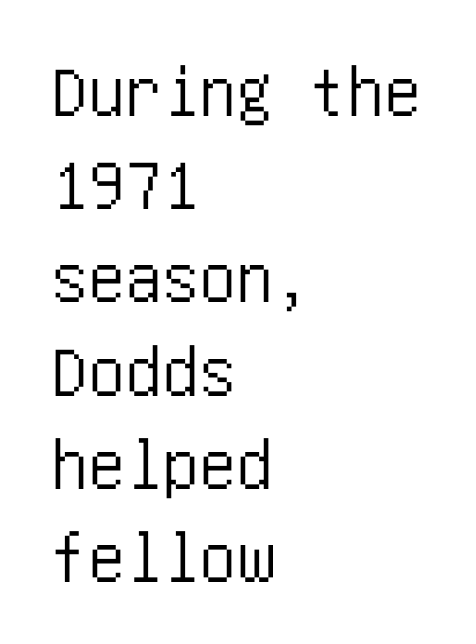
The image shows 74 px condensed sans-serif type, upright; set left-aligned, normal line spacing (1.26x), normal letter spacing, not underlined; low stroke contrast and a large x-height.
